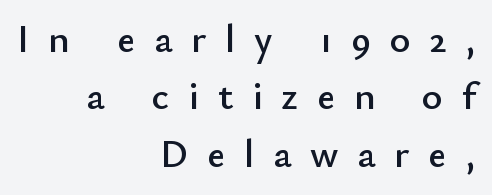
The specimen reads as upright at a glance. Line endings align vertically; line beginnings do not. Spacing verdict: proportional, widths tailored to each character. In terms of letterform style, serifs are entirely absent.
